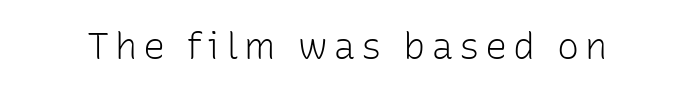
A typesetter would label this face a sans. No word sits above an underline. Upright lettering throughout. Varying glyph widths throughout — classic text-font behaviour. Heft: none added — not bold.
